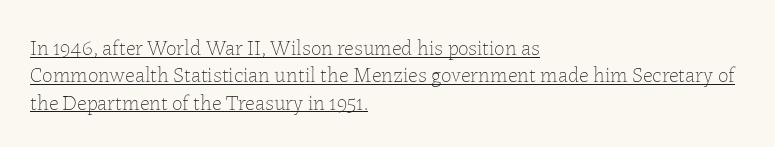
The passage shown is not bold in any degree. Typeset ragged right — the left edge is the straight one. Underlining? Definitely there. The face used here is rendered with its standard letterfit.
